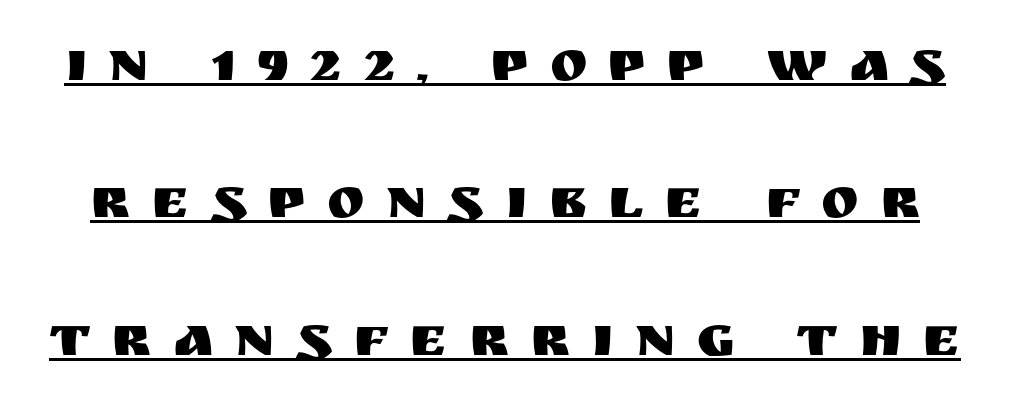
Q: Is the text italic (slanted)? A: No, it is upright.
Q: Is the typeface a serif or a sans-serif typeface? A: Sans-serif.
Q: Is the text underlined? A: Yes.
Q: Is the spacing between letters normal or unusually wide? A: Unusually wide.
Q: Is the spacing between lines tight, normal or loose? A: Loose.
Q: Width (condensed, normal, or wide)? A: Normal.
Q: Stroke contrast? A: Medium.
Q: x-height? A: Large.
Q: Monospaced? A: No.
